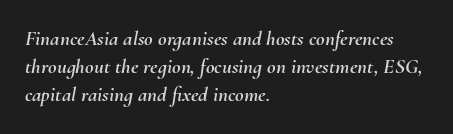
{"italic": "yes", "lean": "right", "slant_degrees": 10, "underline": "no", "align": "left", "line_spacing": "normal", "line_spacing_ratio": 1.34, "letter_spacing": "normal", "letter_spacing_em": 0.0, "glyph_px": 21}
